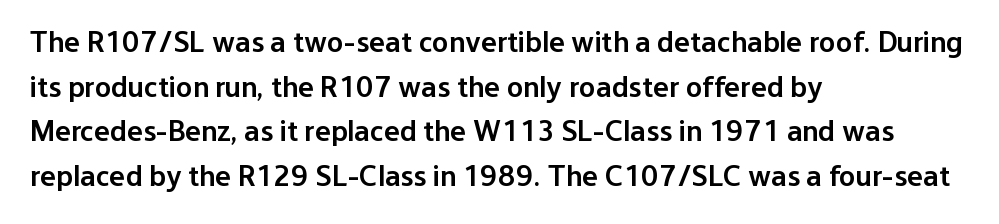
Q: Is the text bold? A: Semi-bold.
Q: Is the text italic (slanted)? A: No, it is upright.
Q: Is the typeface a serif or a sans-serif typeface? A: Sans-serif.
Q: Is the text underlined? A: No.
Q: How is the paragraph aligned? A: Left-aligned.
Q: Is the spacing between letters normal or unusually wide? A: Normal.
Q: Is the spacing between lines tight, normal or loose? A: Normal.
Q: Width (condensed, normal, or wide)? A: Normal.
Q: Stroke contrast? A: Low.
Q: x-height? A: Medium.
Q: Monospaced? A: No.
